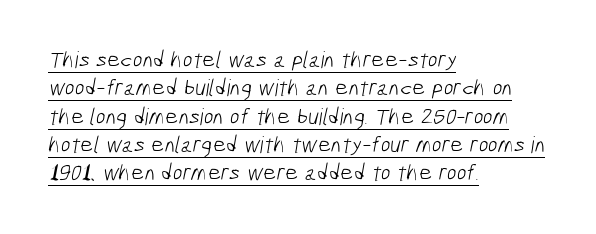
The image shows 23 px text type; set left-aligned, line spacing 1.23x, normal letter spacing, underlined.
